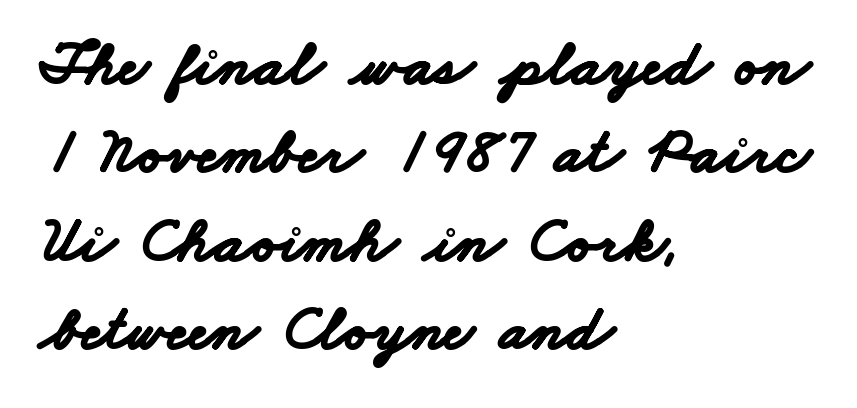
Q: Is the text bold? A: Yes.
Q: Is the typeface a serif or a sans-serif typeface? A: Sans-serif.
Q: Is the text underlined? A: No.
Q: How is the paragraph aligned? A: Left-aligned.
Q: Is the spacing between letters normal or unusually wide? A: Normal.
Q: Is the spacing between lines tight, normal or loose? A: Normal.
Q: Width (condensed, normal, or wide)? A: Wide.
Q: Stroke contrast? A: Low.
Q: x-height? A: Small.
Q: Monospaced? A: No.
